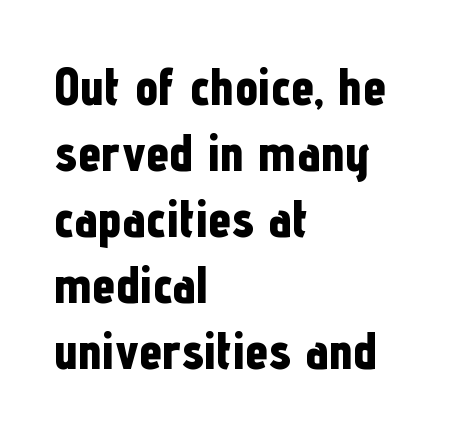
Q: Is the text bold? A: Yes.
Q: Is the text italic (slanted)? A: No, it is upright.
Q: Is the typeface a serif or a sans-serif typeface? A: Sans-serif.
Q: Is the text underlined? A: No.
Q: How is the paragraph aligned? A: Left-aligned.
Q: Is the spacing between letters normal or unusually wide? A: Normal.
Q: Is the spacing between lines tight, normal or loose? A: Normal.
Q: Width (condensed, normal, or wide)? A: Condensed.
Q: Stroke contrast? A: Low.
Q: x-height? A: Medium.
Q: Monospaced? A: No.
